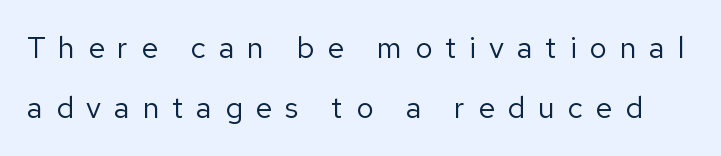
The specimen reads as upright at a glance. Is this a fixed-width face? No — the glyphs have proportional, varying widths. Is this a sans? Yes — the strokes have no serifs. Words appear elongated and porous because spacing is wide.
